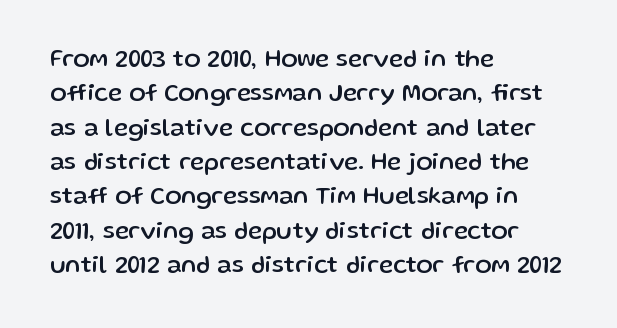
Q: Is the text italic (slanted)? A: No, it is upright.
Q: Is the text underlined? A: No.
Q: How is the paragraph aligned? A: Left-aligned.
Q: Is the spacing between letters normal or unusually wide? A: Normal.
Q: Is the spacing between lines tight, normal or loose? A: Normal.
